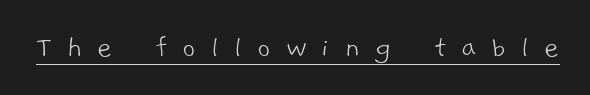
Q: Is the text bold? A: No.
Q: Is the typeface a serif or a sans-serif typeface? A: Sans-serif.
Q: Is the text underlined? A: Yes.
Q: Is the spacing between letters normal or unusually wide? A: Unusually wide.
Q: Width (condensed, normal, or wide)? A: Normal.
Q: Stroke contrast? A: Low.
Q: x-height? A: Medium.
Q: Monospaced? A: No.
